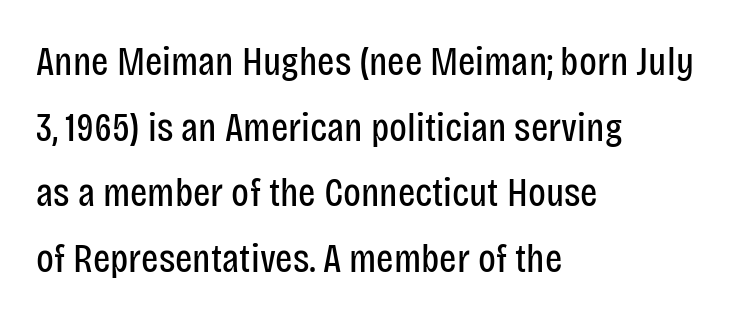
{"serif": "no", "italic": "no", "bold": "no", "weight": "regular", "width": "condensed", "stroke_contrast": "low", "x_height": "large", "monospaced": "no", "underline": "no", "align": "left", "line_spacing": "normal", "line_spacing_ratio": 1.6, "letter_spacing": "normal", "letter_spacing_em": 0.0, "glyph_px": 41}
